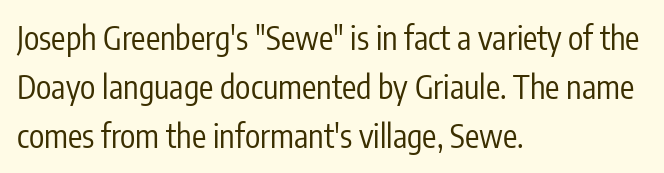
{"serif": "no", "italic": "no", "bold": "no", "weight": "regular", "width": "condensed", "stroke_contrast": "low", "x_height": "medium", "monospaced": "no", "underline": "no", "align": "left", "line_spacing": "normal", "line_spacing_ratio": 1.53, "letter_spacing": "normal", "letter_spacing_em": 0.0, "glyph_px": 32}
